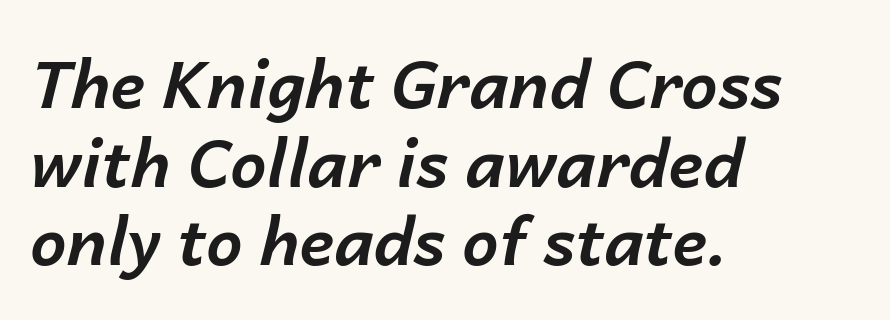
Q: Is the text bold? A: Yes.
Q: Is the text italic (slanted)? A: Yes, it leans right by about 14 degrees.
Q: Is the text underlined? A: No.
Q: How is the paragraph aligned? A: Left-aligned.
Q: Is the spacing between letters normal or unusually wide? A: Normal.
Q: Width (condensed, normal, or wide)? A: Normal.
Q: Stroke contrast? A: Low.
Q: x-height? A: Medium.
Q: Monospaced? A: No.
